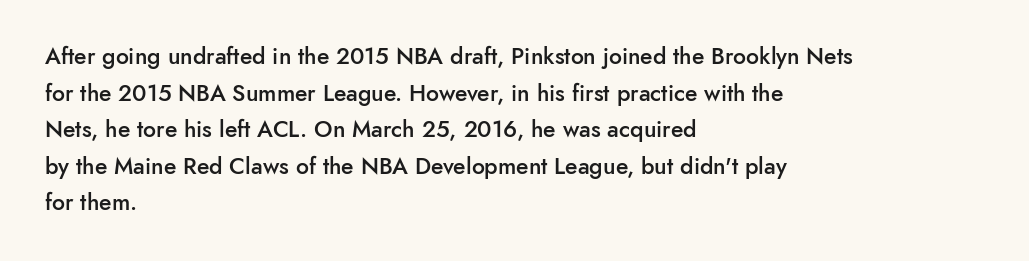
Q: Is the text bold? A: Semi-bold.
Q: Is the text italic (slanted)? A: No, it is upright.
Q: Is the text underlined? A: No.
Q: How is the paragraph aligned? A: Left-aligned.
Q: Is the spacing between letters normal or unusually wide? A: Normal.
Q: Is the spacing between lines tight, normal or loose? A: Normal.
